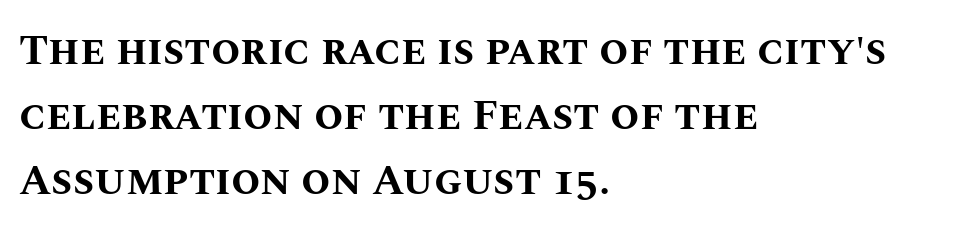
Q: Is the text bold? A: Yes.
Q: Is the text italic (slanted)? A: No, it is upright.
Q: Is the text underlined? A: No.
Q: How is the paragraph aligned? A: Left-aligned.
Q: Is the spacing between letters normal or unusually wide? A: Normal.
Q: Is the spacing between lines tight, normal or loose? A: Normal.
Q: Width (condensed, normal, or wide)? A: Normal.
Q: Stroke contrast? A: Medium.
Q: x-height? A: Large.
Q: Monospaced? A: No.
